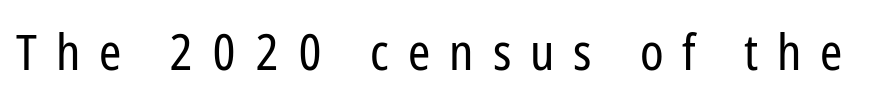
Q: Is the text bold? A: No.
Q: Is the text italic (slanted)? A: No, it is upright.
Q: Is the typeface a serif or a sans-serif typeface? A: Sans-serif.
Q: Is the text underlined? A: No.
Q: Is the spacing between letters normal or unusually wide? A: Unusually wide.
Q: Width (condensed, normal, or wide)? A: Condensed.
Q: Stroke contrast? A: Low.
Q: x-height? A: Medium.
Q: Monospaced? A: No.
